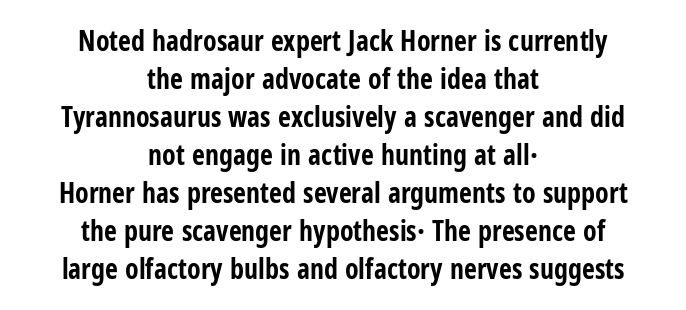
{"serif": "no", "italic": "no", "bold": "yes", "weight": "bold", "width": "condensed", "stroke_contrast": "low", "x_height": "medium", "monospaced": "no", "underline": "no", "align": "center", "line_spacing": "normal", "line_spacing_ratio": 1.36, "letter_spacing": "normal", "letter_spacing_em": 0.0, "glyph_px": 28}
